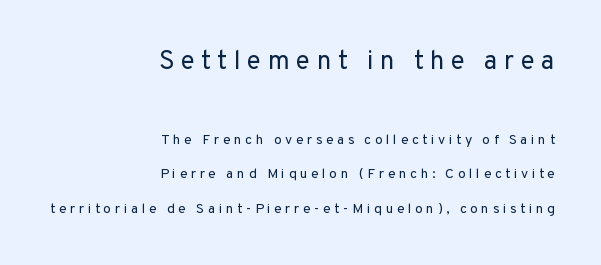
The image shows 26 px text type, upright; set right-aligned, loose line spacing (2.46x), unusually wide letter spacing (+0.25 em), not underlined; the first (top) block is 1.86x larger.
